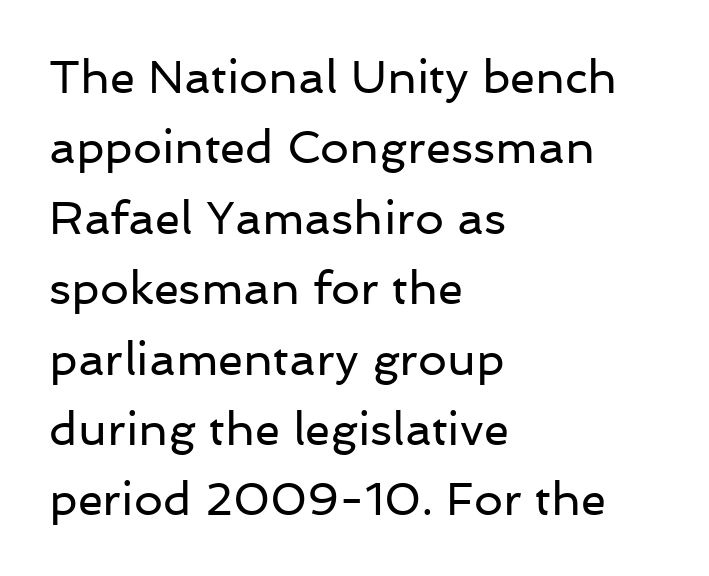
The image shows 46 px regular-weight sans-serif type, upright; set left-aligned, normal line spacing (1.53x), normal letter spacing, not underlined; low stroke contrast and a medium x-height.
